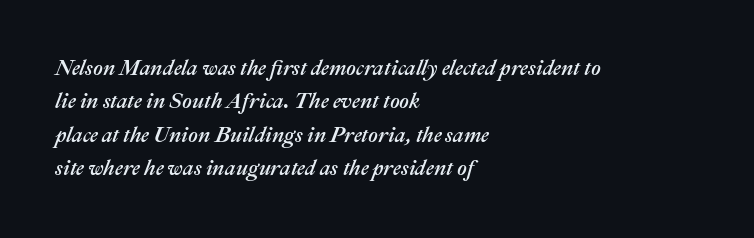
Every character sits at an angle, as italics do. Between one letter and the next there's only the usual sliver of space. Whoever set this chose a conventional vertical rhythm. Nobody drew a line under any word here.
